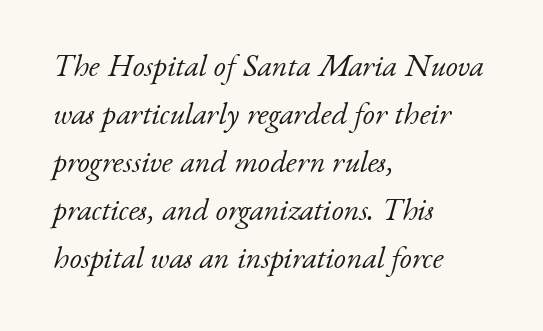
The letters advance in unequal steps, a hallmark of proportional type. Typeset ragged right — the left edge is the straight one. The typesetting does not lean heavy: it is not bold. When letters slant like this, we call the style italic. I'd call this a serif setting — the letters wear small feet. The horizontal fit of the characters is conventional and even.
